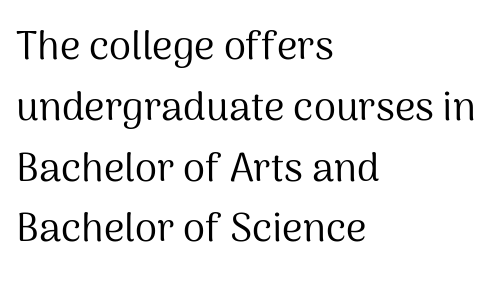
Any mark beneath the type? The region is blank. Is the block centered? No — it sits flush against the left margin. These lines were composed using upright roman letters. Standard letterfit; no display-style spreading of the glyphs.
